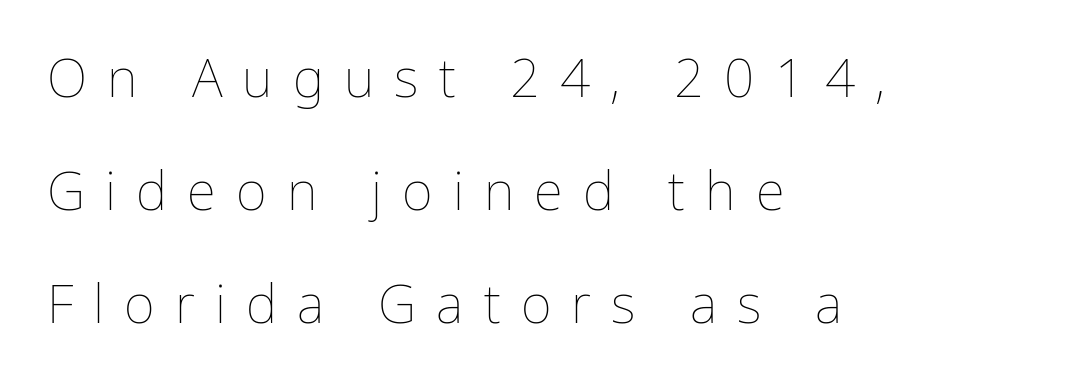
{"italic": "no", "bold": "no", "weight": "thin", "width": "normal", "stroke_contrast": "low", "x_height": "medium", "monospaced": "no", "underline": "no", "align": "left", "line_spacing": "loose", "line_spacing_ratio": 2.13, "letter_spacing": "wide", "letter_spacing_em": 0.38, "glyph_px": 53}
